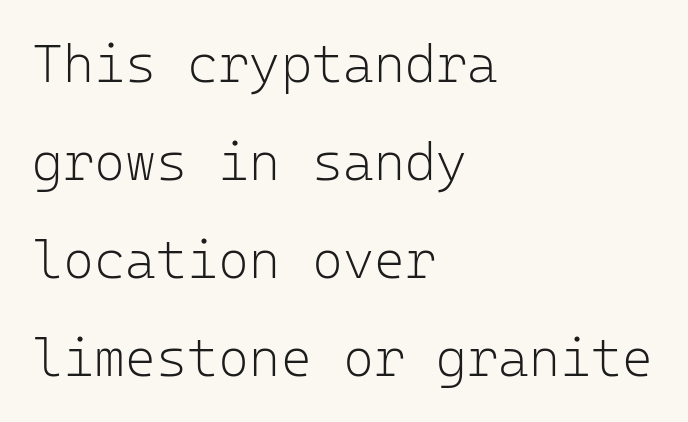
The image shows 53 px light sans-serif type, upright, monospaced; set left-aligned, line spacing 1.85x, normal letter spacing, not underlined; low stroke contrast and a medium x-height.
